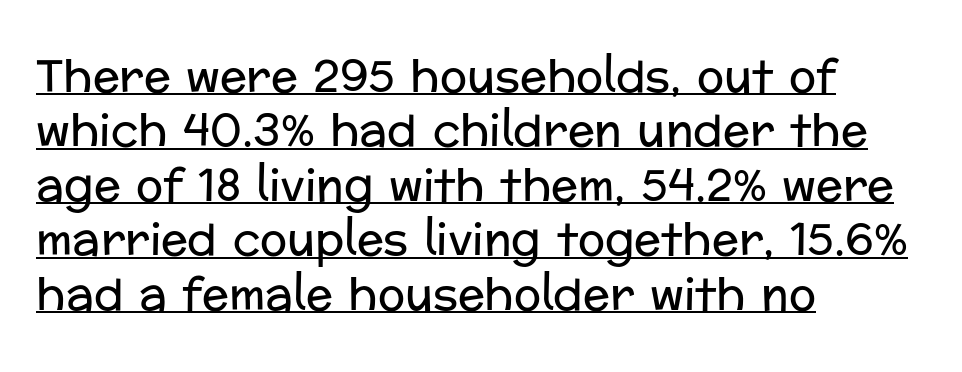
The image shows 45 px regular-weight sans-serif type, upright; set left-aligned, line spacing 1.21x, normal letter spacing, underlined; low stroke contrast and a medium x-height.
